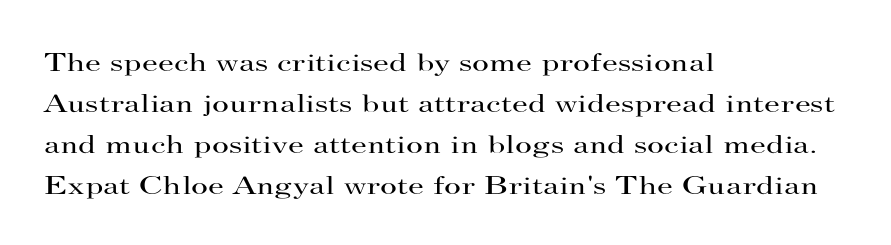
The image shows 26 px text type, upright; set left-aligned, normal line spacing (1.58x), normal letter spacing, not underlined.
